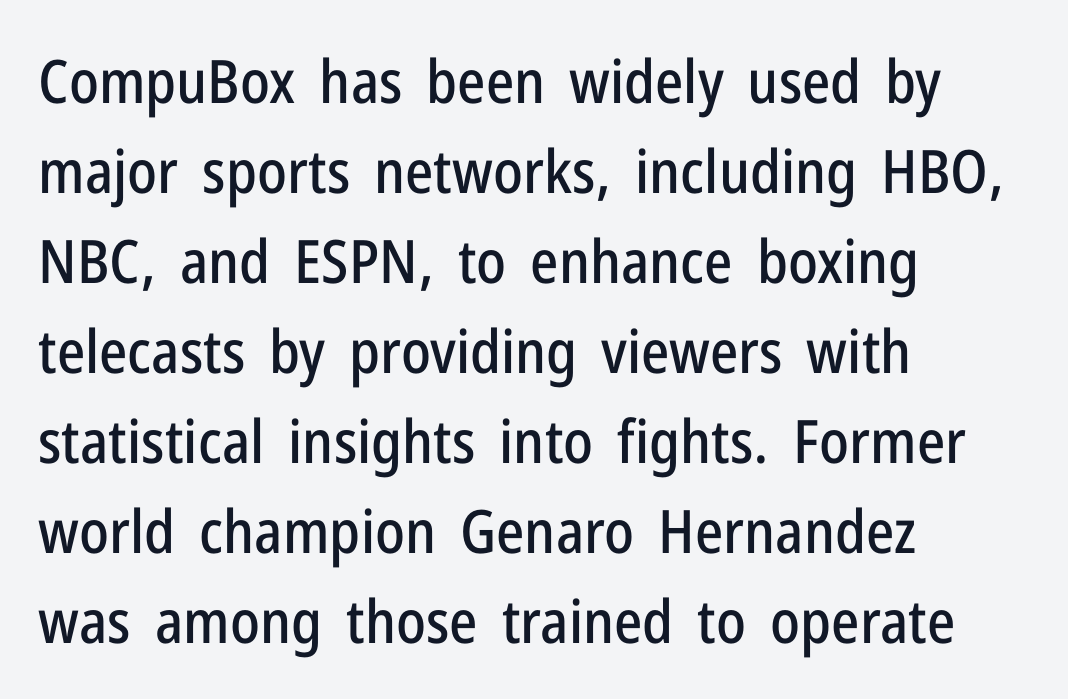
{"serif": "no", "italic": "no", "width": "condensed", "stroke_contrast": "low", "x_height": "medium", "monospaced": "no", "underline": "no", "align": "left", "line_spacing": "normal", "line_spacing_ratio": 1.5, "letter_spacing": "normal", "letter_spacing_em": 0.0, "glyph_px": 60}
